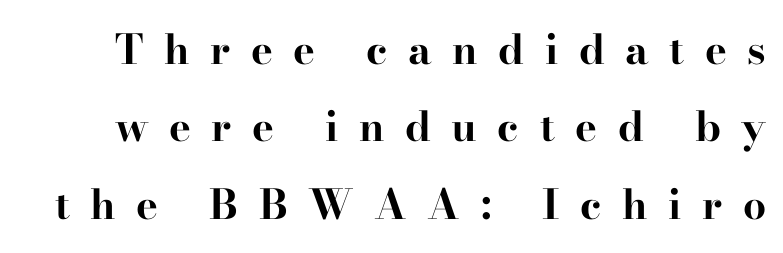
Q: Is the text bold? A: Yes.
Q: Is the text italic (slanted)? A: No, it is upright.
Q: Is the typeface a serif or a sans-serif typeface? A: Serif.
Q: Is the text underlined? A: No.
Q: Is the spacing between letters normal or unusually wide? A: Unusually wide.
Q: Width (condensed, normal, or wide)? A: Wide.
Q: Stroke contrast? A: High.
Q: x-height? A: Small.
Q: Monospaced? A: No.
